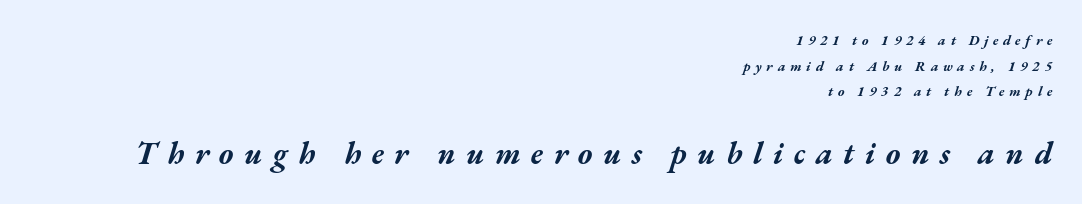
The image shows 31 px bold, wide type, italic (leaning right); set right-aligned, line spacing 1.83x, unusually wide letter spacing (+0.34 em), not underlined; the second (bottom) block is 2.21x larger; medium stroke contrast and a medium x-height.
